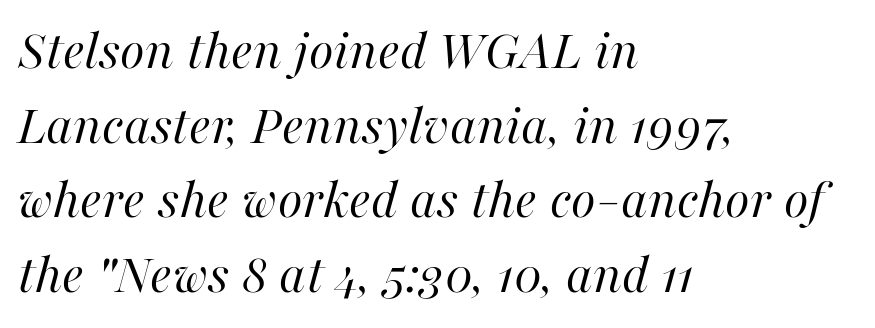
Q: Is the text bold? A: No.
Q: Is the text italic (slanted)? A: Yes, it leans right by about 16 degrees.
Q: Is the text underlined? A: No.
Q: How is the paragraph aligned? A: Left-aligned.
Q: Is the spacing between letters normal or unusually wide? A: Normal.
Q: Is the spacing between lines tight, normal or loose? A: Normal.
Q: Width (condensed, normal, or wide)? A: Normal.
Q: Stroke contrast? A: High.
Q: x-height? A: Medium.
Q: Monospaced? A: No.
